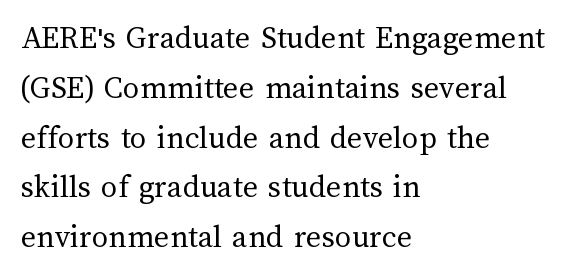
The image shows 33 px regular-weight type, upright; set left-aligned, normal line spacing (1.51x), normal letter spacing, not underlined; medium stroke contrast and a medium x-height.
